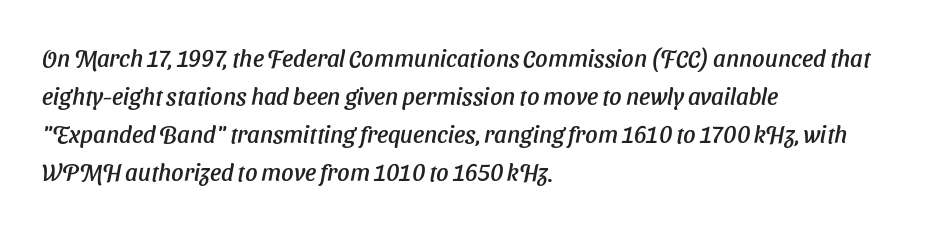
The image shows 24 px text type, italic (leaning right); set left-aligned, normal line spacing (1.58x), normal letter spacing, not underlined.
